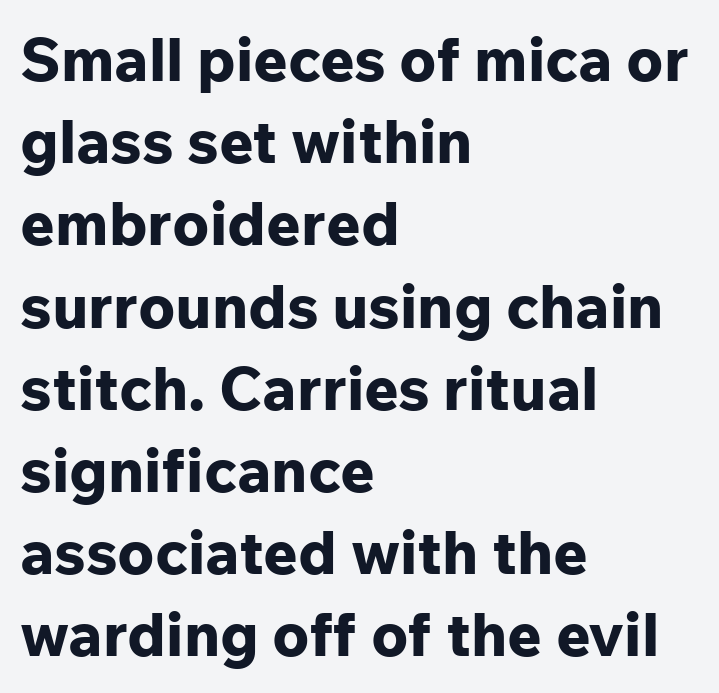
The image shows 60 px bold sans-serif type, upright; set left-aligned, normal line spacing (1.37x), normal letter spacing, not underlined; low stroke contrast and a medium x-height.
